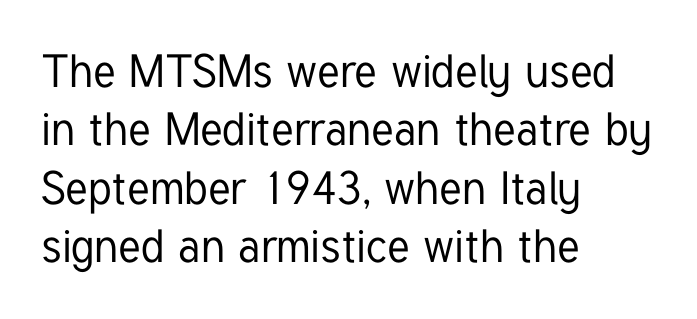
The image shows 46 px condensed sans-serif type, upright; set left-aligned, normal line spacing (1.27x), normal letter spacing, not underlined; low stroke contrast and a medium x-height.
